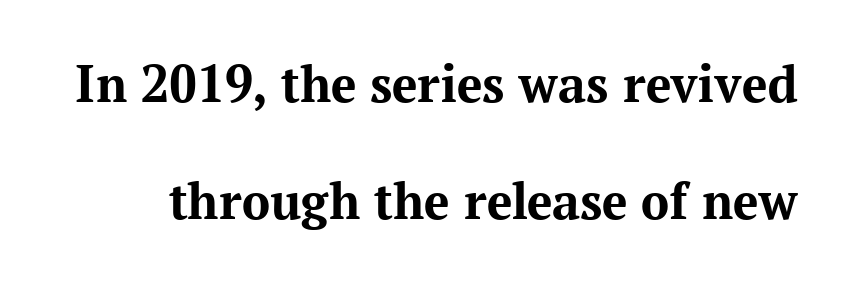
{"serif": "yes", "italic": "no", "bold": "yes", "weight": "bold", "width": "normal", "stroke_contrast": "medium", "x_height": "medium", "monospaced": "no", "underline": "no", "line_spacing": "loose", "line_spacing_ratio": 2.09, "letter_spacing": "normal", "letter_spacing_em": 0.0, "glyph_px": 56}
